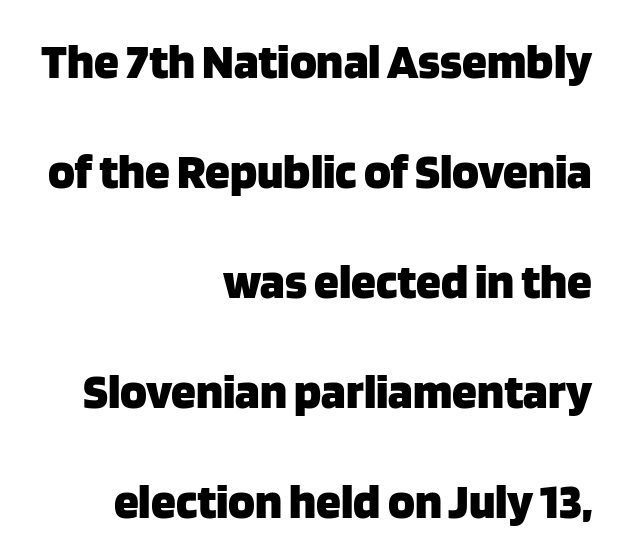
Q: Is the text bold? A: Yes.
Q: Is the text italic (slanted)? A: No, it is upright.
Q: Is the typeface a serif or a sans-serif typeface? A: Sans-serif.
Q: Is the text underlined? A: No.
Q: How is the paragraph aligned? A: Right-aligned.
Q: Is the spacing between letters normal or unusually wide? A: Normal.
Q: Is the spacing between lines tight, normal or loose? A: Loose.
Q: Width (condensed, normal, or wide)? A: Normal.
Q: Stroke contrast? A: Low.
Q: x-height? A: Large.
Q: Monospaced? A: No.
